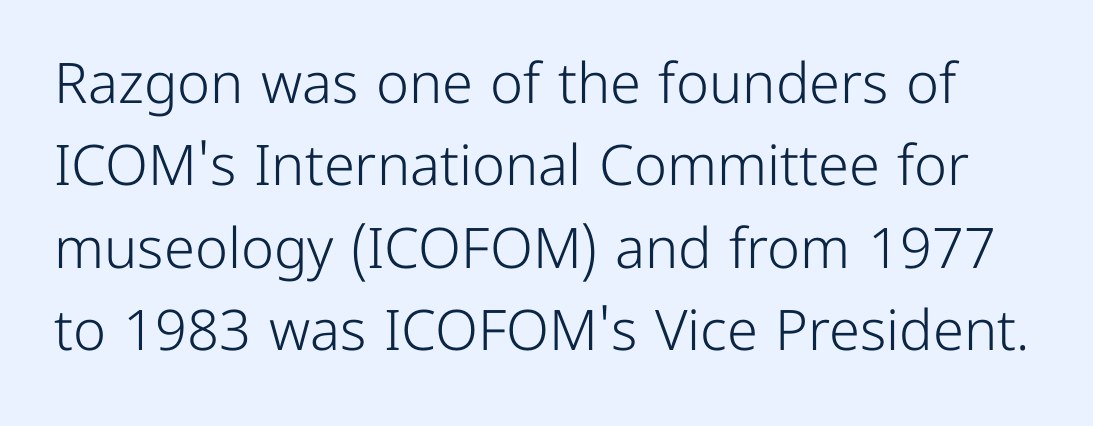
{"serif": "no", "italic": "no", "bold": "no", "weight": "light", "width": "normal", "stroke_contrast": "low", "x_height": "medium", "monospaced": "no", "underline": "no", "line_spacing": "normal", "line_spacing_ratio": 1.47, "letter_spacing": "normal", "letter_spacing_em": 0.0, "glyph_px": 56}
